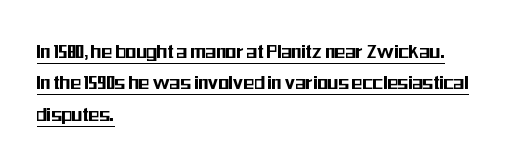
The image shows 22 px text type, upright; set left-aligned, normal line spacing (1.43x), normal letter spacing, underlined.
